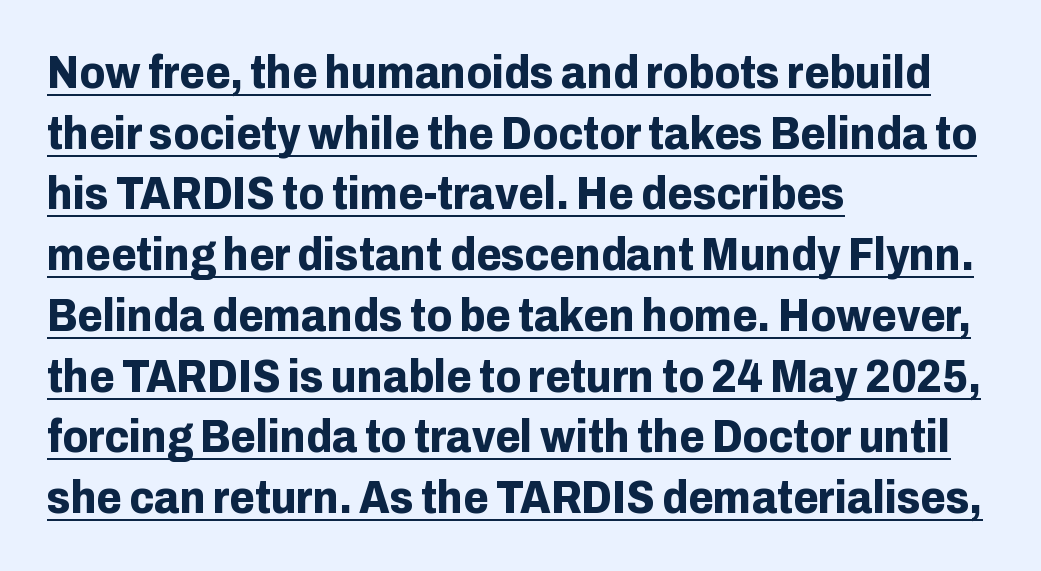
The image shows 46 px bold sans-serif type, upright; set left-aligned, normal line spacing (1.32x), normal letter spacing, underlined; low stroke contrast and a medium x-height.
